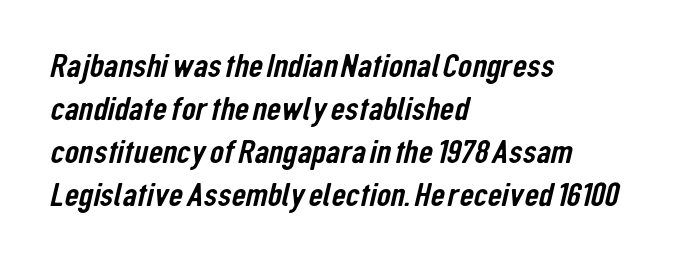
The image shows 35 px condensed sans-serif type; set left-aligned, line spacing 1.23x, normal letter spacing, not underlined; low stroke contrast and a medium x-height.
